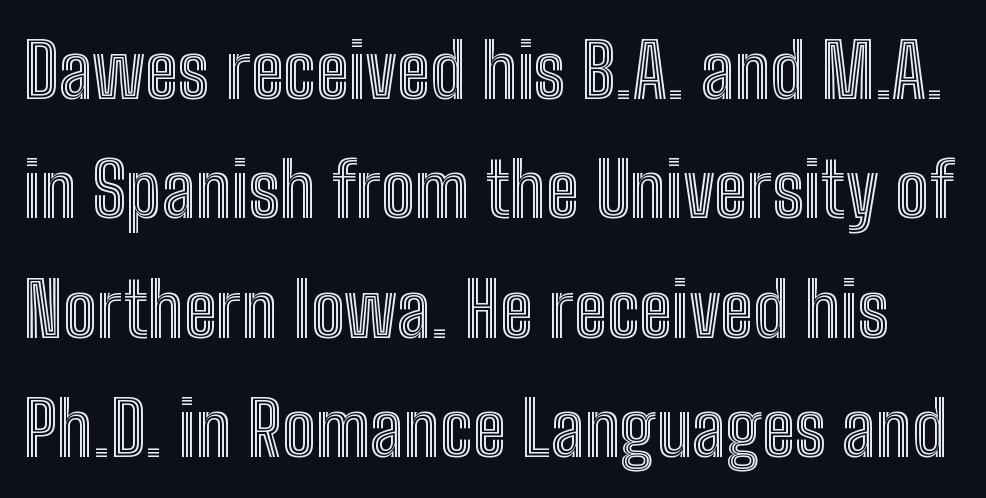
Q: Is the text italic (slanted)? A: No, it is upright.
Q: Is the text underlined? A: No.
Q: Is the spacing between letters normal or unusually wide? A: Normal.
Q: Is the spacing between lines tight, normal or loose? A: Normal.
Q: Width (condensed, normal, or wide)? A: Condensed.
Q: x-height? A: Medium.
Q: Monospaced? A: No.
